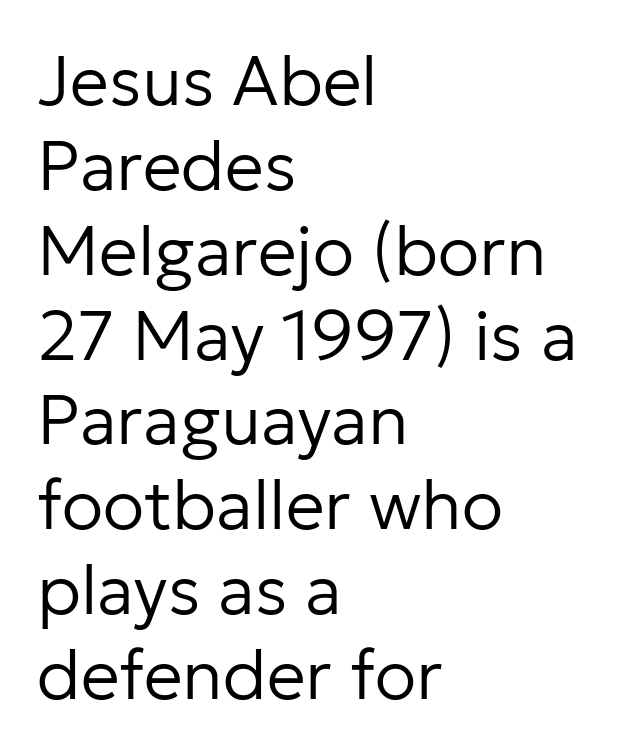
{"serif": "no", "italic": "no", "bold": "no", "weight": "regular", "width": "normal", "stroke_contrast": "low", "x_height": "medium", "monospaced": "no", "underline": "no", "align": "left", "line_spacing_ratio": 1.23, "letter_spacing": "normal", "letter_spacing_em": 0.0, "glyph_px": 69}
